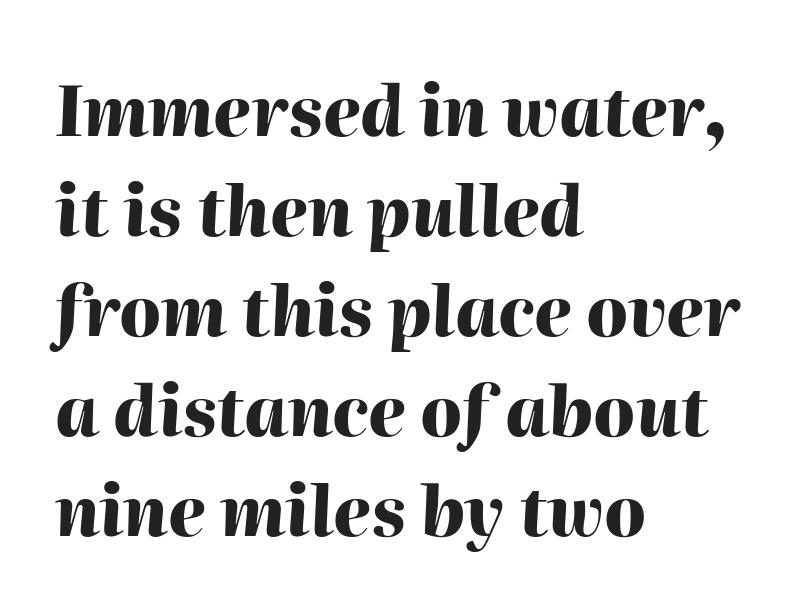
Q: Is the text bold? A: Yes.
Q: Is the text italic (slanted)? A: Yes, it leans right by about 2 degrees.
Q: Is the text underlined? A: No.
Q: How is the paragraph aligned? A: Left-aligned.
Q: Is the spacing between letters normal or unusually wide? A: Normal.
Q: Is the spacing between lines tight, normal or loose? A: Normal.
Q: Width (condensed, normal, or wide)? A: Normal.
Q: Stroke contrast? A: High.
Q: x-height? A: Medium.
Q: Monospaced? A: No.
